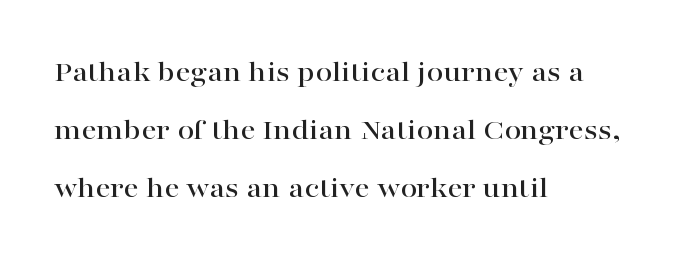
Q: Is the text italic (slanted)? A: No, it is upright.
Q: Is the typeface a serif or a sans-serif typeface? A: Serif.
Q: Is the text underlined? A: No.
Q: How is the paragraph aligned? A: Left-aligned.
Q: Is the spacing between letters normal or unusually wide? A: Normal.
Q: Is the spacing between lines tight, normal or loose? A: Loose.
Q: Width (condensed, normal, or wide)? A: Wide.
Q: Stroke contrast? A: High.
Q: x-height? A: Medium.
Q: Monospaced? A: No.
